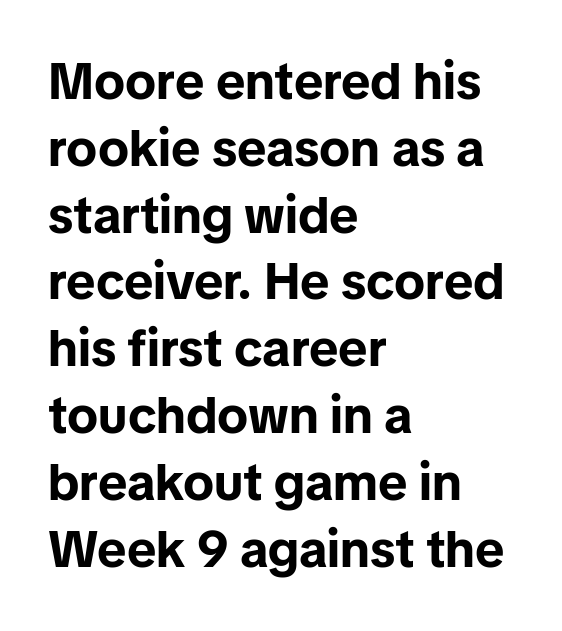
{"serif": "no", "italic": "no", "bold": "yes", "weight": "bold", "width": "normal", "stroke_contrast": "low", "x_height": "medium", "monospaced": "no", "underline": "no", "align": "left", "line_spacing": "normal", "line_spacing_ratio": 1.31, "letter_spacing": "normal", "letter_spacing_em": 0.0, "glyph_px": 51}
